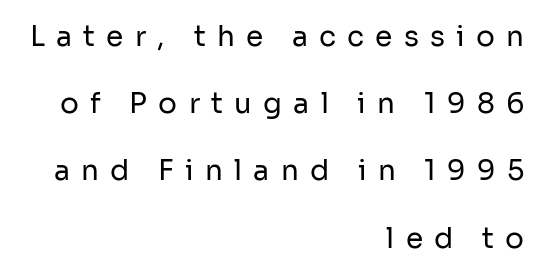
The letters carry no serifs — their stems end cleanly without finishing strokes. Here the designer chose a conventional face with non-uniform glyph widths. Compared with typical paragraphs, the rows here are farther apart. Typeset ragged left — the right edge is the straight one. Ordinary non-slanted type is in use.
